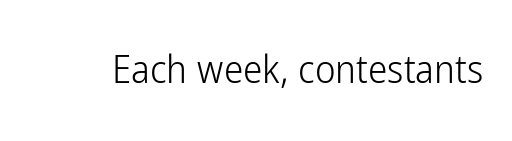
Q: Is the text bold? A: No.
Q: Is the text italic (slanted)? A: No, it is upright.
Q: Is the typeface a serif or a sans-serif typeface? A: Sans-serif.
Q: Is the text underlined? A: No.
Q: Is the spacing between letters normal or unusually wide? A: Normal.
Q: Width (condensed, normal, or wide)? A: Condensed.
Q: Stroke contrast? A: Low.
Q: x-height? A: Medium.
Q: Monospaced? A: No.
